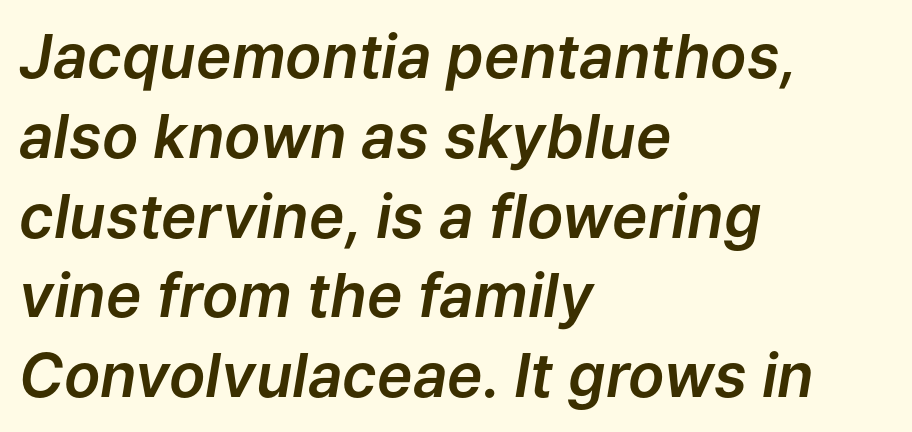
The image shows 60 px text type, italic (leaning right); set left-aligned, normal line spacing (1.33x), normal letter spacing, not underlined; low stroke contrast and a medium x-height.
